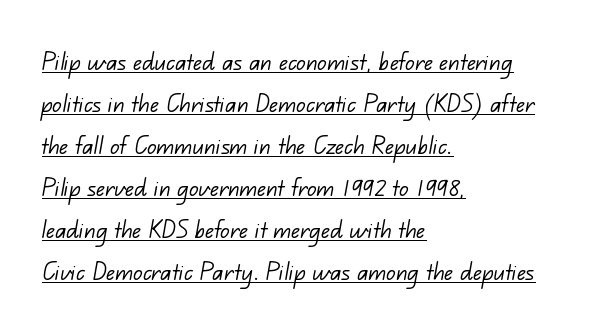
A student would call this left alignment; a typographer would say flush left, rag right. Evenly set lines give the paragraph a standard silhouette. Each letter keeps its own natural width here, so spacing adapts to shape. The face used here appears with an underline applied.
